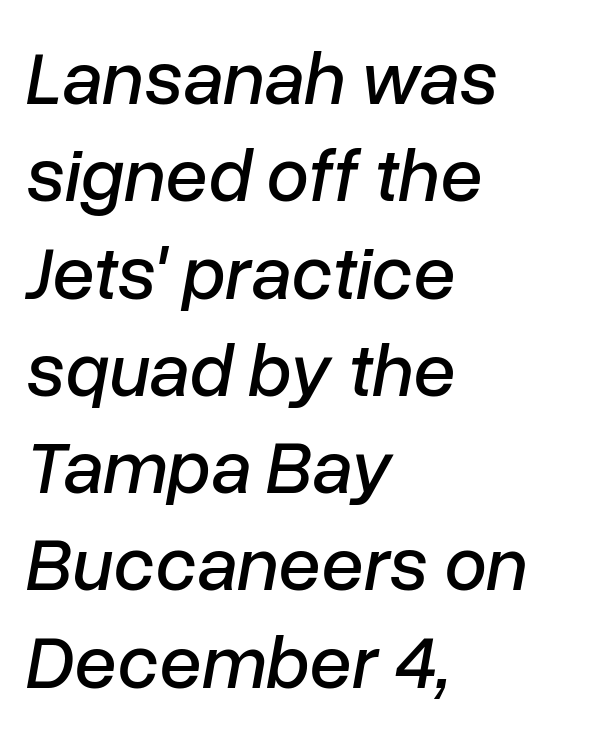
The image shows 76 px text type, italic (leaning right); set left-aligned, normal line spacing (1.28x), normal letter spacing, not underlined; low stroke contrast and a medium x-height.
